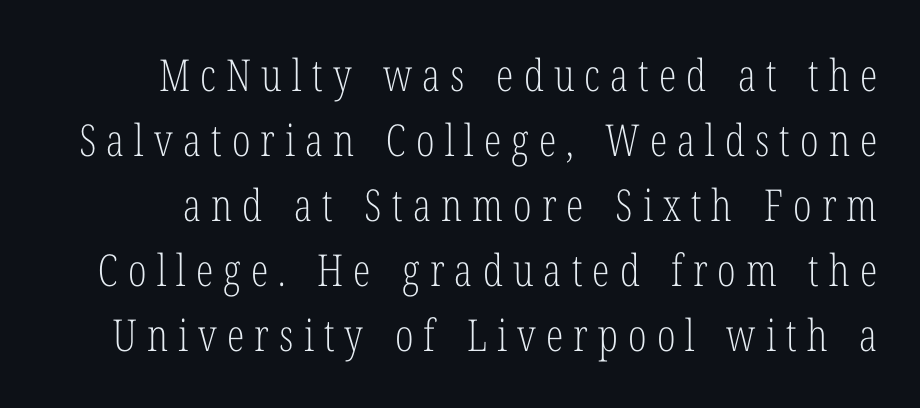
{"serif": "yes", "italic": "no", "bold": "no", "weight": "light", "width": "condensed", "stroke_contrast": "low", "x_height": "medium", "monospaced": "no", "underline": "no", "line_spacing": "normal", "line_spacing_ratio": 1.48, "letter_spacing": "wide", "letter_spacing_em": 0.23, "glyph_px": 44}
